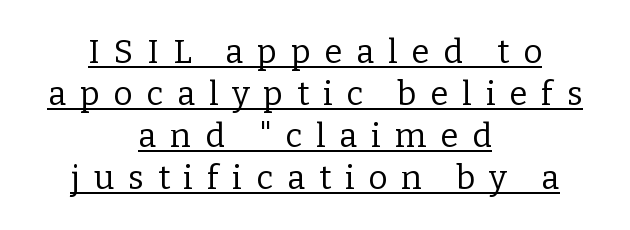
The image shows 33 px regular-weight serif type, upright; set centered, normal line spacing (1.27x), unusually wide letter spacing (+0.42 em), underlined; low stroke contrast and a medium x-height.
